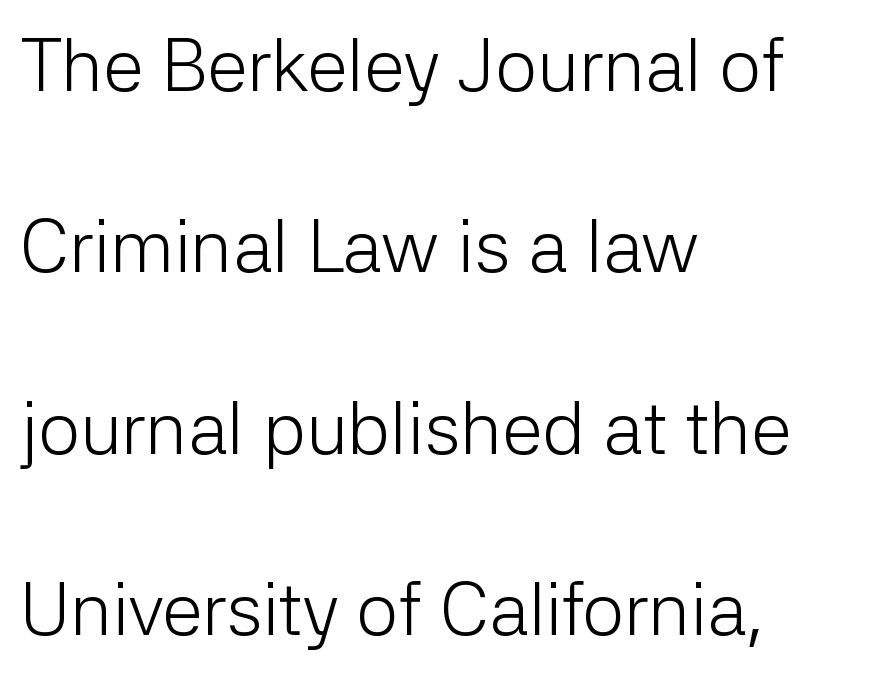
The image shows 74 px light sans-serif type, upright; set left-aligned, loose line spacing (2.45x), normal letter spacing, not underlined; low stroke contrast and a medium x-height.
